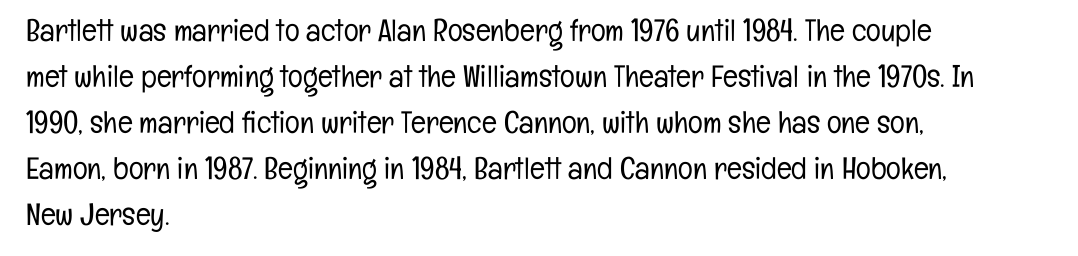
Q: Is the text bold? A: No.
Q: Is the text italic (slanted)? A: No, it is upright.
Q: Is the typeface a serif or a sans-serif typeface? A: Sans-serif.
Q: Is the text underlined? A: No.
Q: How is the paragraph aligned? A: Left-aligned.
Q: Is the spacing between letters normal or unusually wide? A: Normal.
Q: Is the spacing between lines tight, normal or loose? A: Normal.
Q: Width (condensed, normal, or wide)? A: Condensed.
Q: Stroke contrast? A: Low.
Q: x-height? A: Medium.
Q: Monospaced? A: No.
